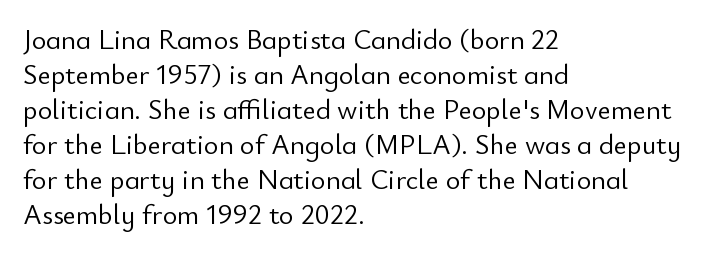
The image shows 28 px light sans-serif type, upright; set left-aligned, normal line spacing (1.25x), normal letter spacing, not underlined; low stroke contrast and a small x-height.
